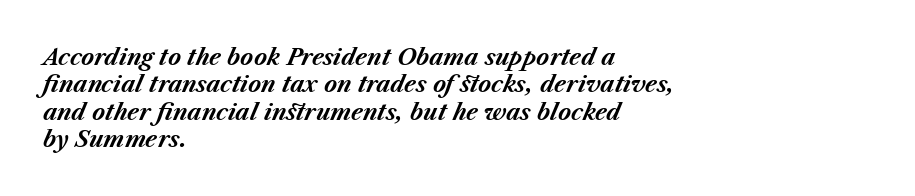
The lines in this sample share a left origin and differ only in where they stop. The lettering tilts uniformly, giving the passage an italic look. The gap between lines stays unmarked. Is the letter spacing exaggerated? No — it looks like the ordinary default. Plenty of ink on the page — the face is bold.
